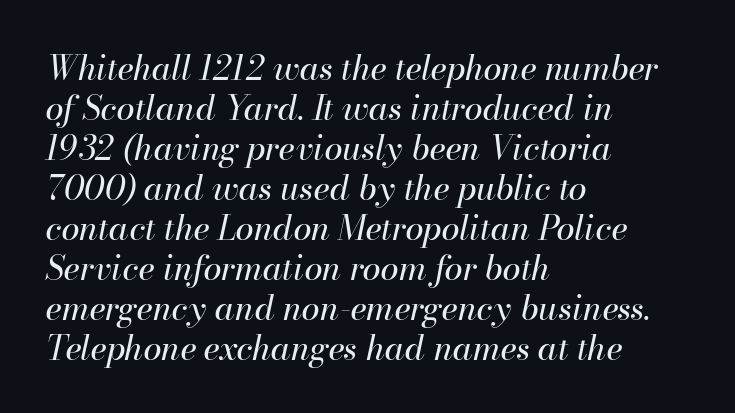
The lettering tilts uniformly, giving the passage an italic look. The paragraph has a hard left edge and a soft right edge. Anything drawn beneath the words? Only blank space. You could not count columns in this text — the font is proportionally spaced. Compared with a typical body face, this is equally light or lighter still.
